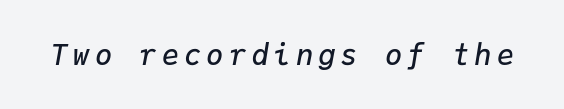
Q: Is the text bold? A: Semi-bold.
Q: Is the text italic (slanted)? A: Yes, it leans right by about 9 degrees.
Q: Is the text underlined? A: No.
Q: Width (condensed, normal, or wide)? A: Normal.
Q: Stroke contrast? A: Low.
Q: x-height? A: Medium.
Q: Monospaced? A: Yes.
